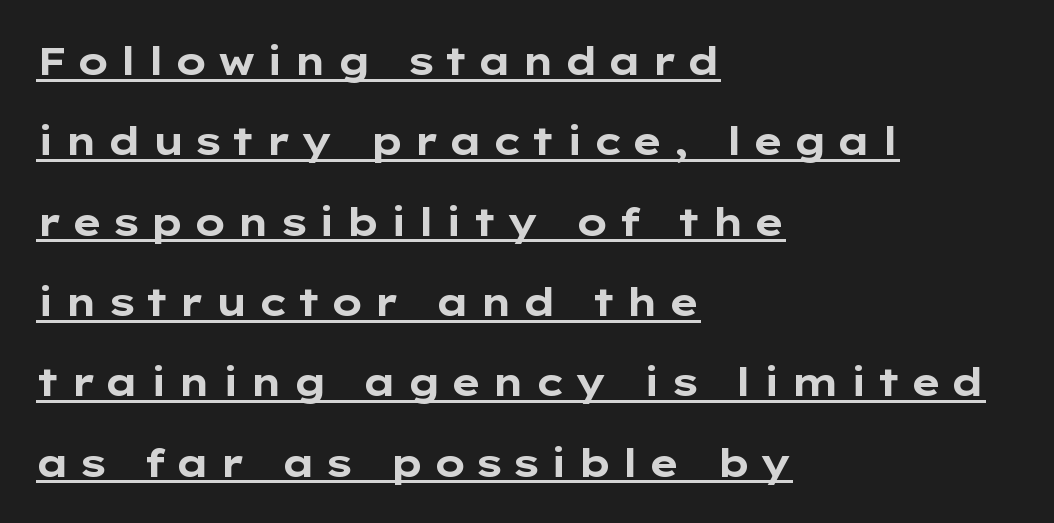
Q: Is the text bold? A: Yes.
Q: Is the text italic (slanted)? A: No, it is upright.
Q: Is the typeface a serif or a sans-serif typeface? A: Sans-serif.
Q: Is the text underlined? A: Yes.
Q: How is the paragraph aligned? A: Left-aligned.
Q: Is the spacing between letters normal or unusually wide? A: Unusually wide.
Q: Is the spacing between lines tight, normal or loose? A: Loose.
Q: Width (condensed, normal, or wide)? A: Wide.
Q: Stroke contrast? A: Low.
Q: x-height? A: Medium.
Q: Monospaced? A: No.
